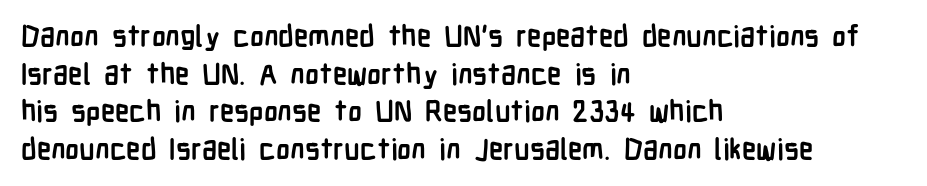
{"serif": "no", "italic": "no", "bold": "yes", "weight": "semibold", "width": "condensed", "stroke_contrast": "low", "x_height": "medium", "monospaced": "no", "underline": "no", "align": "left", "line_spacing": "normal", "line_spacing_ratio": 1.3, "letter_spacing": "normal", "letter_spacing_em": 0.0, "glyph_px": 29}
